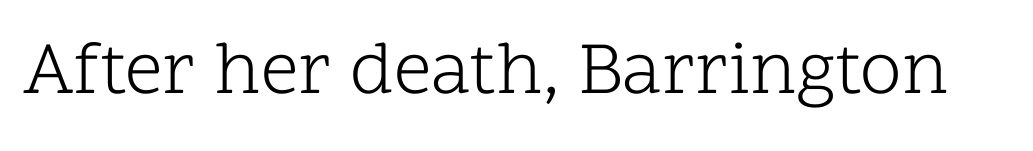
{"serif": "yes", "italic": "no", "bold": "no", "weight": "light", "width": "normal", "stroke_contrast": "low", "x_height": "medium", "monospaced": "no", "underline": "no", "letter_spacing": "normal", "letter_spacing_em": 0.0, "glyph_px": 75}
